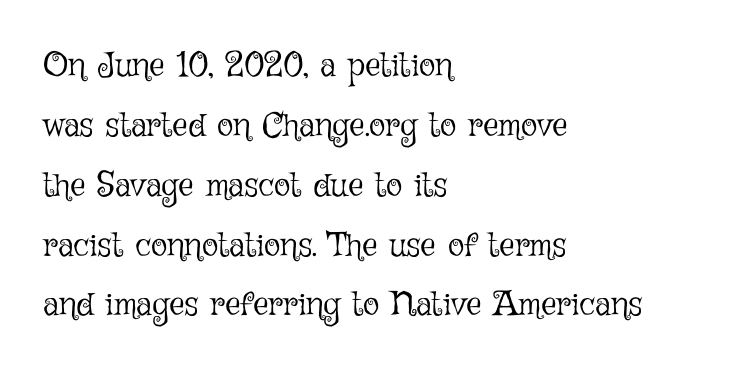
The image shows 34 px light type, upright; set left-aligned, line spacing 1.76x, normal letter spacing, not underlined; low stroke contrast and a medium x-height.
